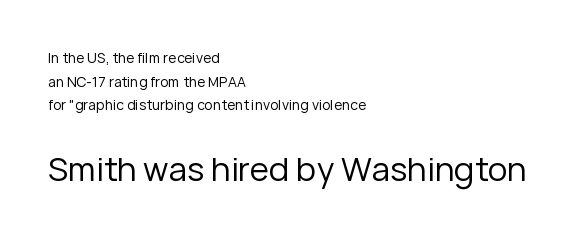
Q: Is the text bold? A: No.
Q: Is the text italic (slanted)? A: No, it is upright.
Q: Is the typeface a serif or a sans-serif typeface? A: Sans-serif.
Q: Is the text underlined? A: No.
Q: How is the paragraph aligned? A: Left-aligned.
Q: Is the spacing between letters normal or unusually wide? A: Normal.
Q: Is the spacing between lines tight, normal or loose? A: Normal.
Q: Which block of text is set in a larger size, the first (top) or the second (bottom)? A: The second (bottom) one.
Q: Width (condensed, normal, or wide)? A: Normal.
Q: Stroke contrast? A: Low.
Q: x-height? A: Medium.
Q: Monospaced? A: No.
